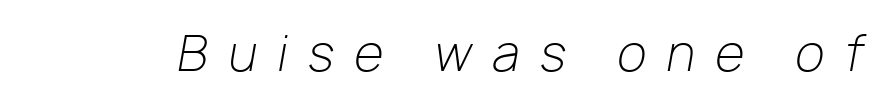
Q: Is the text bold? A: No.
Q: Is the text italic (slanted)? A: Yes, it leans right by about 10 degrees.
Q: Is the text underlined? A: No.
Q: Is the spacing between letters normal or unusually wide? A: Unusually wide.
Q: Width (condensed, normal, or wide)? A: Normal.
Q: Stroke contrast? A: Low.
Q: x-height? A: Medium.
Q: Monospaced? A: No.
